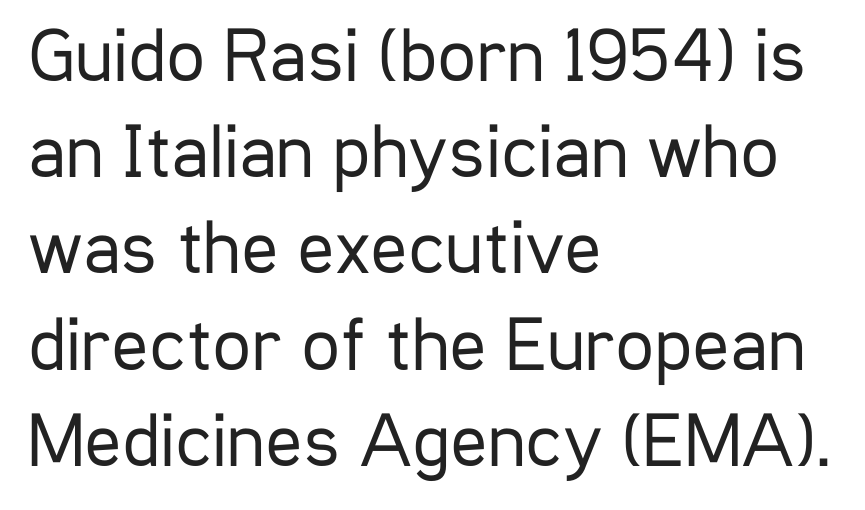
The image shows 77 px regular-weight, condensed sans-serif type, upright; set left-aligned, normal line spacing (1.25x), normal letter spacing, not underlined; low stroke contrast and a medium x-height.
